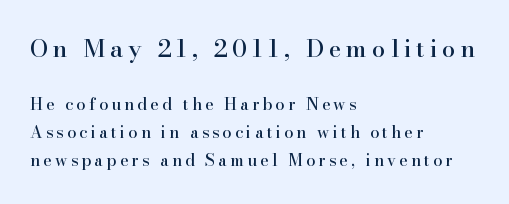
Q: Is the text italic (slanted)? A: No, it is upright.
Q: Is the text underlined? A: No.
Q: How is the paragraph aligned? A: Left-aligned.
Q: Is the spacing between letters normal or unusually wide? A: Unusually wide.
Q: Which block of text is set in a larger size, the first (top) or the second (bottom)? A: The first (top) one.
